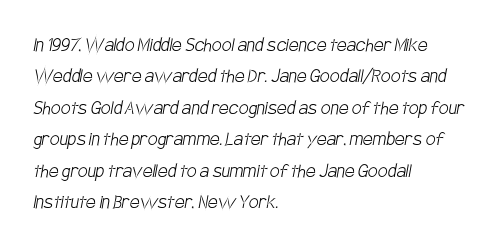
The face used here is rendered with its standard letterfit. Underlining? Definitely not there. The rows are spaced the way most documents space them. Caption: multi-line text, flush left, ragged right.
